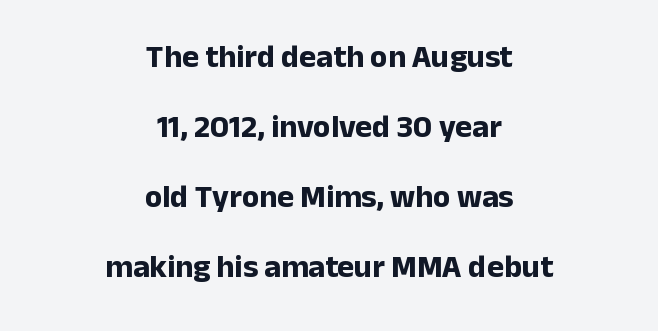
{"serif": "no", "italic": "no", "bold": "yes", "weight": "bold", "width": "normal", "stroke_contrast": "low", "x_height": "medium", "monospaced": "no", "underline": "no", "align": "center", "line_spacing": "loose", "line_spacing_ratio": 2.19, "letter_spacing": "normal", "letter_spacing_em": 0.0, "glyph_px": 32}
